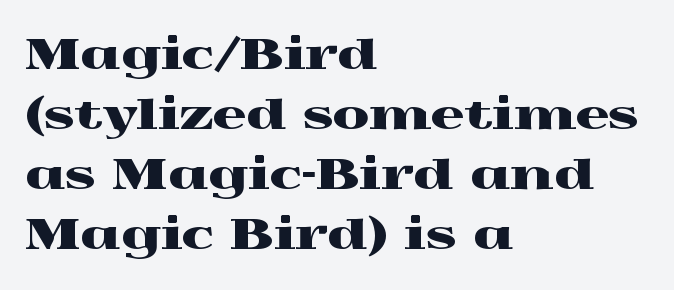
The image shows 42 px wide serif type, upright; set left-aligned, normal line spacing (1.43x), normal letter spacing, not underlined; a medium x-height.
